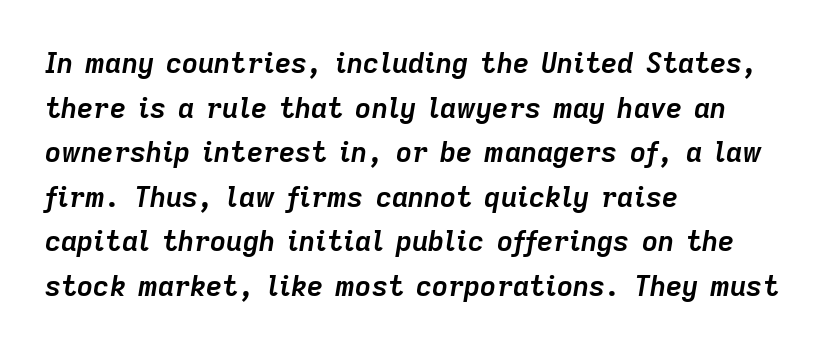
The image shows 28 px semibold type, italic (leaning right); set left-aligned, normal line spacing (1.59x), normal letter spacing, not underlined; low stroke contrast and a medium x-height.
